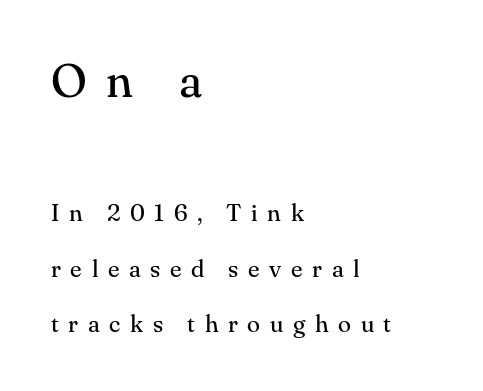
Q: Is the text bold? A: No.
Q: Is the text italic (slanted)? A: No, it is upright.
Q: Is the typeface a serif or a sans-serif typeface? A: Serif.
Q: Is the text underlined? A: No.
Q: How is the paragraph aligned? A: Left-aligned.
Q: Is the spacing between letters normal or unusually wide? A: Unusually wide.
Q: Is the spacing between lines tight, normal or loose? A: Loose.
Q: Which block of text is set in a larger size, the first (top) or the second (bottom)? A: The first (top) one.
Q: Width (condensed, normal, or wide)? A: Normal.
Q: Stroke contrast? A: Medium.
Q: x-height? A: Small.
Q: Monospaced? A: No.
